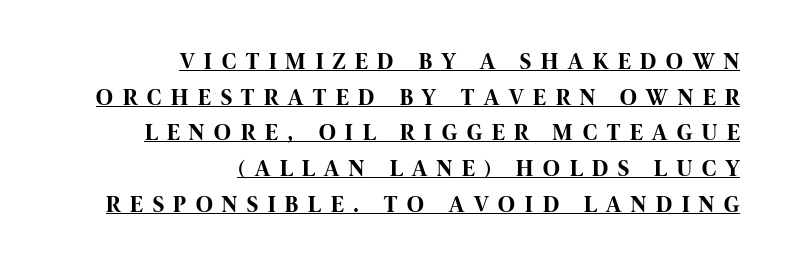
{"italic": "no", "bold": "yes", "underline": "yes", "align": "right", "line_spacing": "normal", "line_spacing_ratio": 1.55, "letter_spacing": "wide", "letter_spacing_em": 0.43, "glyph_px": 23}
